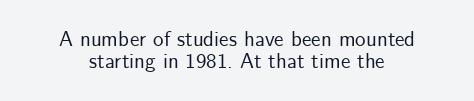
Q: Is the text italic (slanted)? A: No, it is upright.
Q: Is the text underlined? A: No.
Q: How is the paragraph aligned? A: Centered.
Q: Is the spacing between letters normal or unusually wide? A: Normal.
Q: Is the spacing between lines tight, normal or loose? A: Tight.
